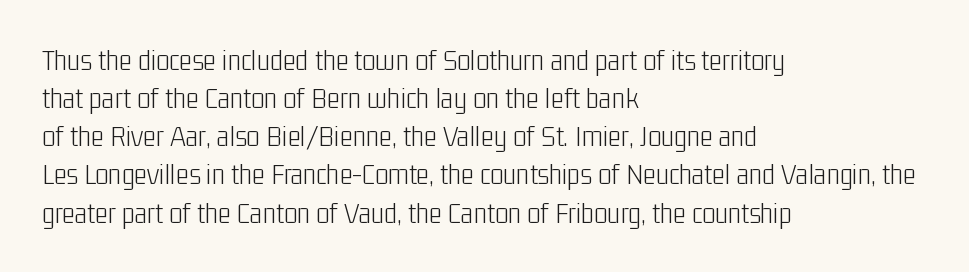
Q: Is the text bold? A: No.
Q: Is the text italic (slanted)? A: No, it is upright.
Q: Is the typeface a serif or a sans-serif typeface? A: Sans-serif.
Q: Is the text underlined? A: No.
Q: How is the paragraph aligned? A: Left-aligned.
Q: Is the spacing between letters normal or unusually wide? A: Normal.
Q: Width (condensed, normal, or wide)? A: Condensed.
Q: Stroke contrast? A: Low.
Q: x-height? A: Medium.
Q: Monospaced? A: No.
